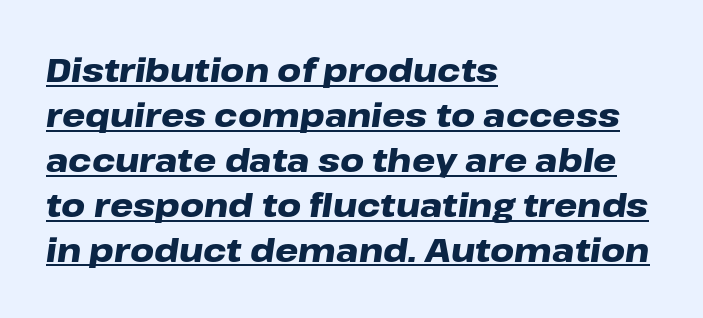
Q: Is the text bold? A: Yes.
Q: Is the text italic (slanted)? A: Yes, it leans right by about 8 degrees.
Q: Is the text underlined? A: Yes.
Q: How is the paragraph aligned? A: Left-aligned.
Q: Is the spacing between letters normal or unusually wide? A: Normal.
Q: Is the spacing between lines tight, normal or loose? A: Normal.
Q: Width (condensed, normal, or wide)? A: Wide.
Q: Stroke contrast? A: Low.
Q: x-height? A: Medium.
Q: Monospaced? A: No.
